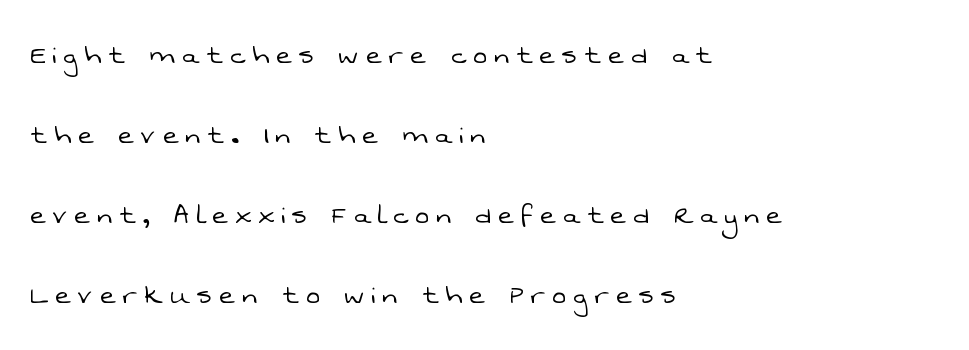
The image shows 33 px light sans-serif type; set left-aligned, loose line spacing (2.42x), unusually wide letter spacing (+0.22 em), not underlined; low stroke contrast and a medium x-height.
